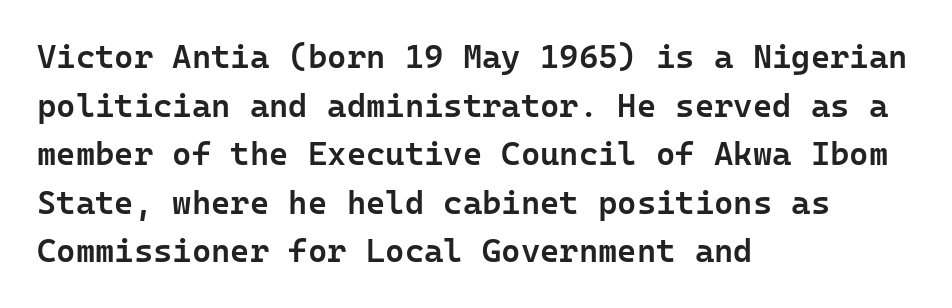
The gaps between neighbouring characters are ordinary and unremarkable. The glyphs in this specimen are sans serif. Lines of text with bare space underneath. Vertical spacing — default.
